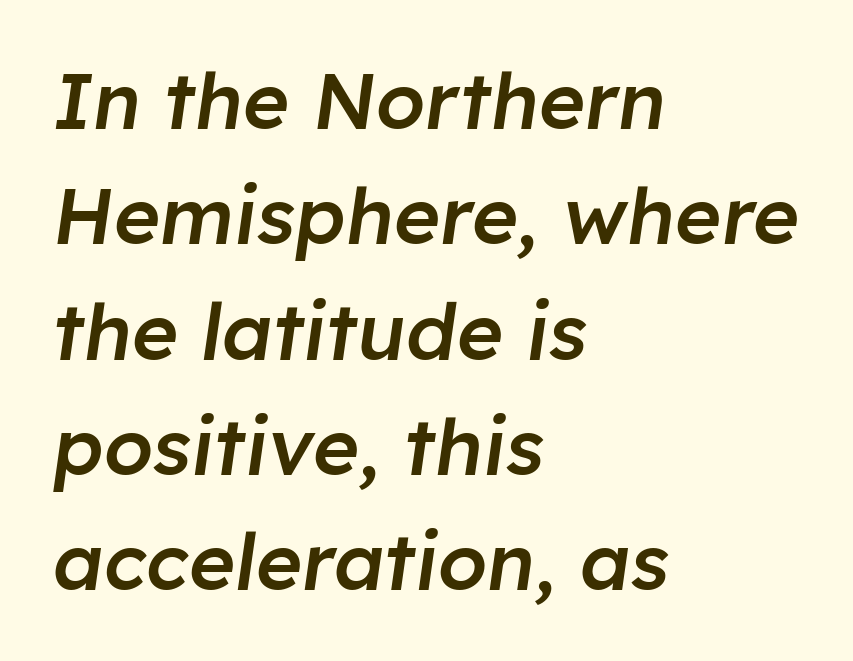
There is no visible air inserted between adjacent glyphs. Honestly, the row spacing looks completely unremarkable. Slant detected: the letters are inclined. The passage shown is typed in a proportional face where columns would drift. Anything drawn beneath the words? Only blank space. Horizontally, the lines are justified to the leading edge only.
